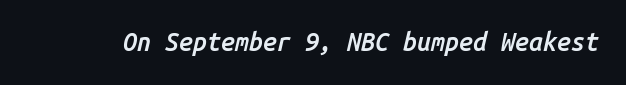
{"italic": "yes", "lean": "right", "slant_degrees": 14, "bold": "semi", "underline": "no", "letter_spacing": "normal", "letter_spacing_em": 0.0, "glyph_px": 25}
